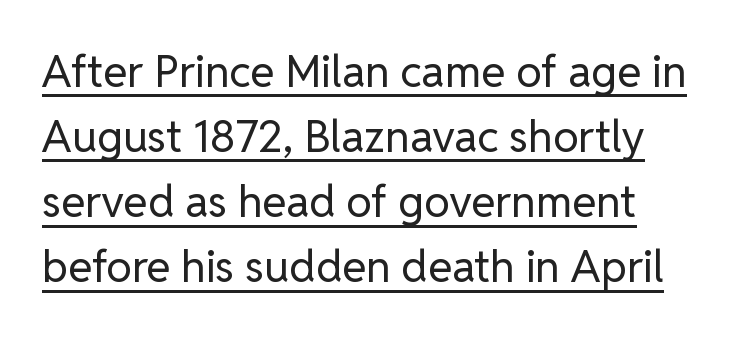
{"serif": "no", "italic": "no", "bold": "no", "weight": "regular", "width": "normal", "stroke_contrast": "low", "x_height": "medium", "monospaced": "no", "underline": "yes", "line_spacing": "normal", "line_spacing_ratio": 1.48, "letter_spacing": "normal", "letter_spacing_em": 0.0, "glyph_px": 44}
